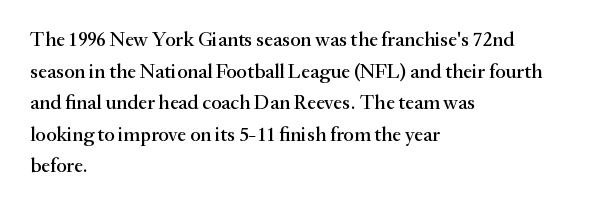
The baseline area is clear. The letterforms sit shoulder to shoulder at normal distance. Each line starts at the same left margin while the right side varies. You can tell it's not italic because the verticals are truly vertical.
